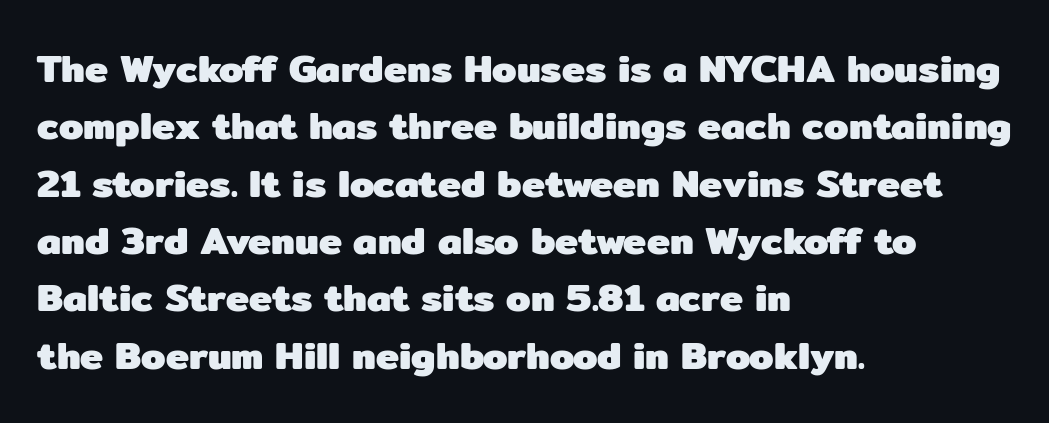
Q: Is the text bold? A: Yes.
Q: Is the text italic (slanted)? A: No, it is upright.
Q: Is the typeface a serif or a sans-serif typeface? A: Sans-serif.
Q: Is the text underlined? A: No.
Q: How is the paragraph aligned? A: Left-aligned.
Q: Is the spacing between letters normal or unusually wide? A: Normal.
Q: Is the spacing between lines tight, normal or loose? A: Normal.
Q: Width (condensed, normal, or wide)? A: Normal.
Q: Stroke contrast? A: Low.
Q: x-height? A: Medium.
Q: Monospaced? A: No.
